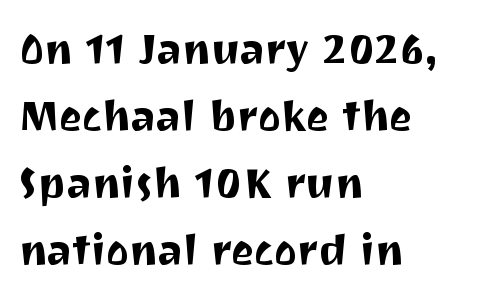
The image shows 43 px sans-serif type, upright; set left-aligned, normal line spacing (1.56x), normal letter spacing, not underlined; medium stroke contrast and a medium x-height.
